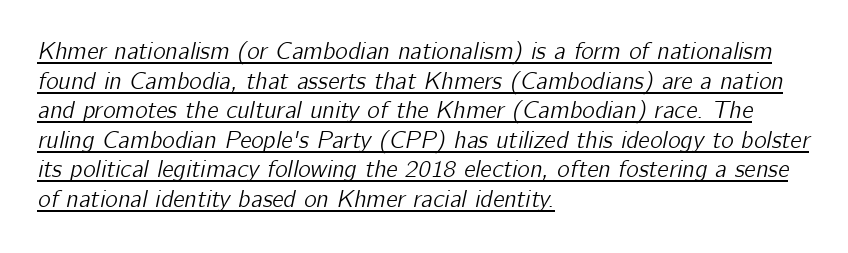
{"italic": "yes", "lean": "right", "slant_degrees": 12, "underline": "yes", "align": "left", "line_spacing_ratio": 1.23, "letter_spacing": "normal", "letter_spacing_em": 0.0, "glyph_px": 24}
